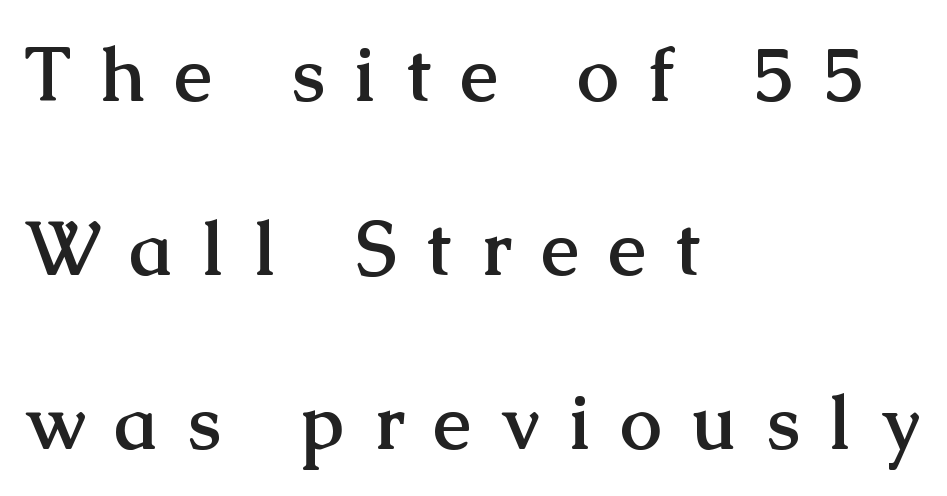
The image shows 75 px semibold serif type, upright; set left-aligned, loose line spacing (2.32x), unusually wide letter spacing (+0.4 em), not underlined; medium stroke contrast and a medium x-height.
